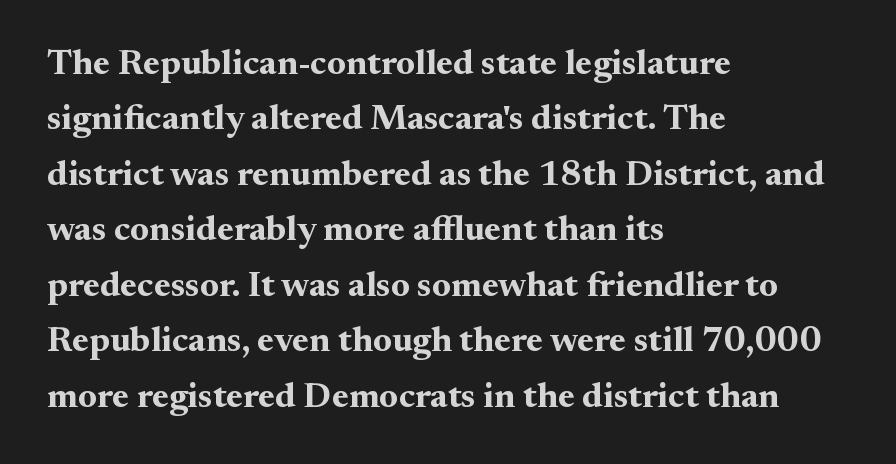
The image shows 36 px bold serif type, upright; set left-aligned, normal line spacing (1.54x), normal letter spacing, not underlined; medium stroke contrast and a small x-height.
